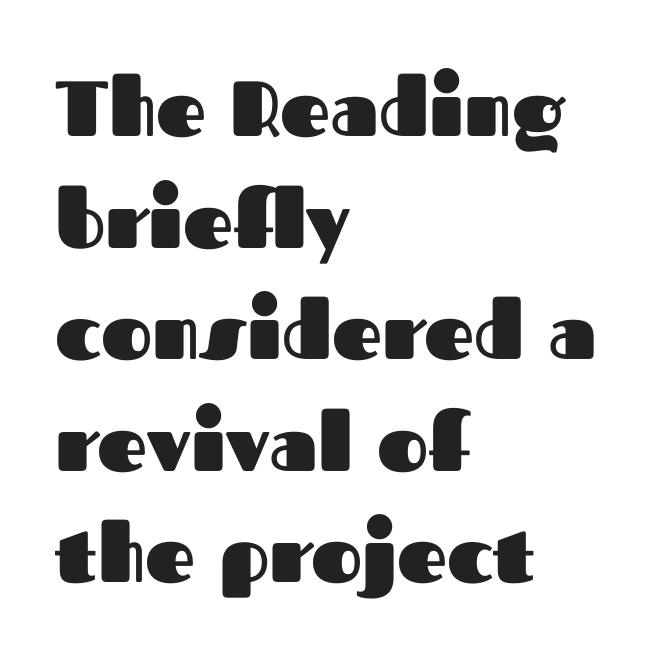
The designer went with a sans here, leaving each stem footless. In terms of weight, the rendering is a true, heavy bold. Caption: multi-line text, flush left, ragged right. The vertical gap from one line to the next is medium. The letters stand straight up with perfectly vertical stems. The passage shown is not underscored anywhere.
